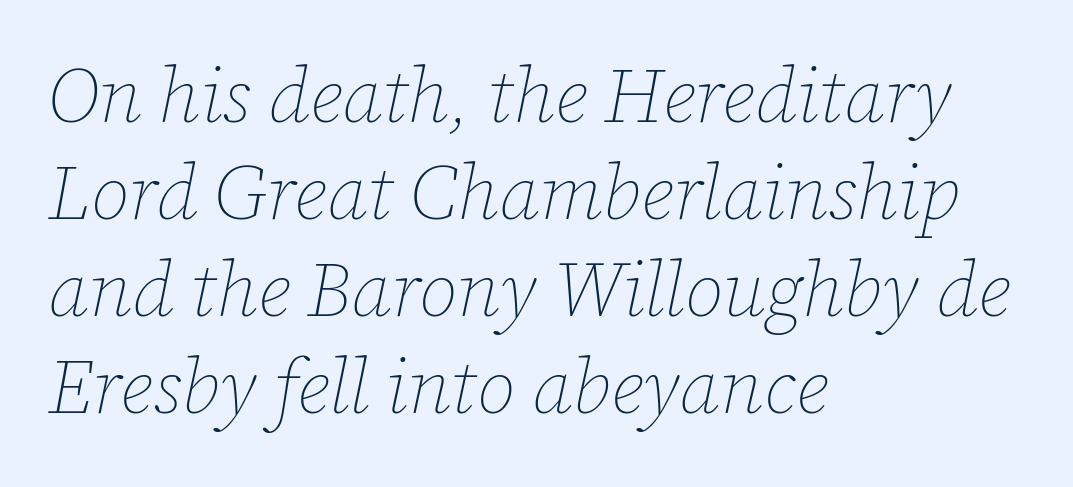
{"italic": "yes", "lean": "right", "slant_degrees": 12, "bold": "no", "weight": "thin", "width": "normal", "stroke_contrast": "low", "x_height": "medium", "monospaced": "no", "underline": "no", "align": "left", "line_spacing": "normal", "line_spacing_ratio": 1.26, "letter_spacing": "normal", "letter_spacing_em": 0.0, "glyph_px": 77}
